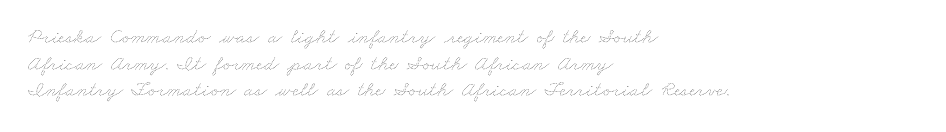
The image shows 21 px text type; set left-aligned, normal line spacing (1.27x), normal letter spacing, not underlined.
